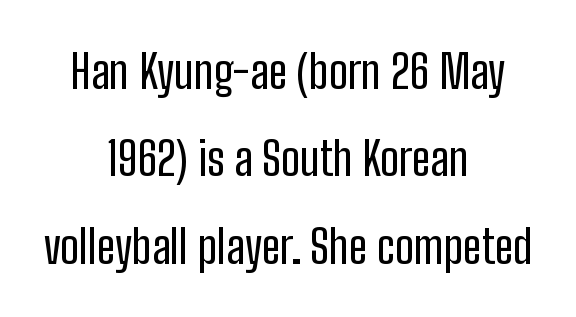
No word sits above an underline. This is sans-serif lettering, the kind often seen on screens and signage. Neither beginnings nor endings align; midpoints do. The letters stand straight up with perfectly vertical stems. Quick note: interline space is abundant.
